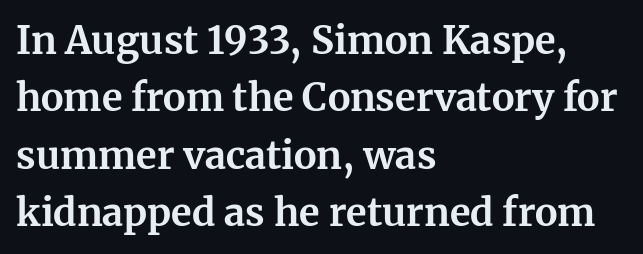
The image shows 38 px bold serif type, upright; set left-aligned, normal line spacing (1.51x), normal letter spacing, not underlined; medium stroke contrast and a medium x-height.
